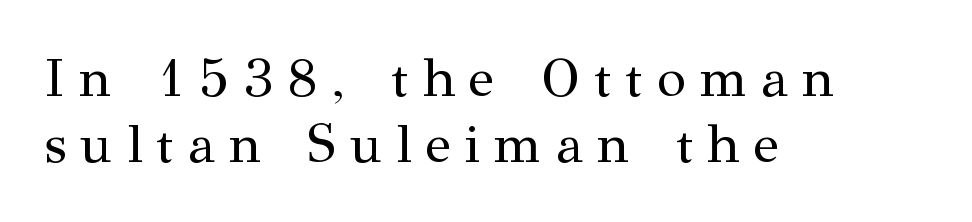
The image shows 54 px regular-weight serif type, upright; set left-aligned, line spacing 1.23x, unusually wide letter spacing (+0.26 em), not underlined; medium stroke contrast and a medium x-height.
